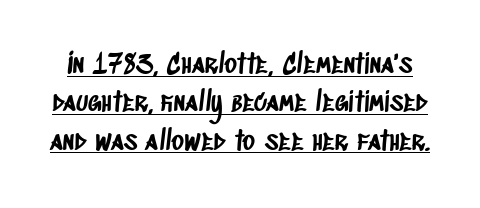
Honestly, the row spacing looks completely unremarkable. These characters rest on top of a visible drawn line. The rendering keeps characters at their native spacing.
